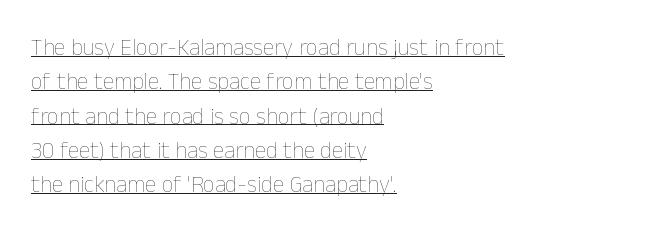
{"italic": "no", "bold": "no", "underline": "yes", "align": "left", "line_spacing": "normal", "line_spacing_ratio": 1.49, "letter_spacing": "normal", "letter_spacing_em": 0.0, "glyph_px": 23}
